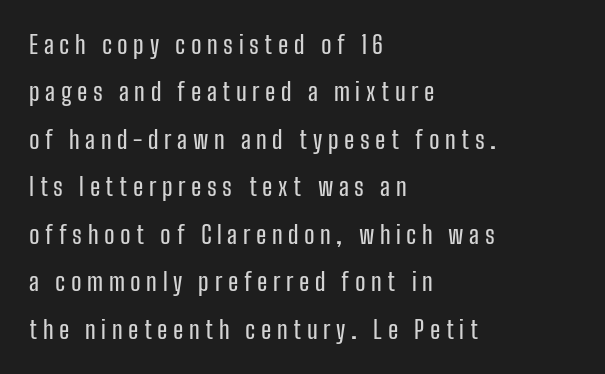
The image shows 25 px text type, upright; set left-aligned, loose line spacing (1.9x), unusually wide letter spacing (+0.22 em), not underlined.
